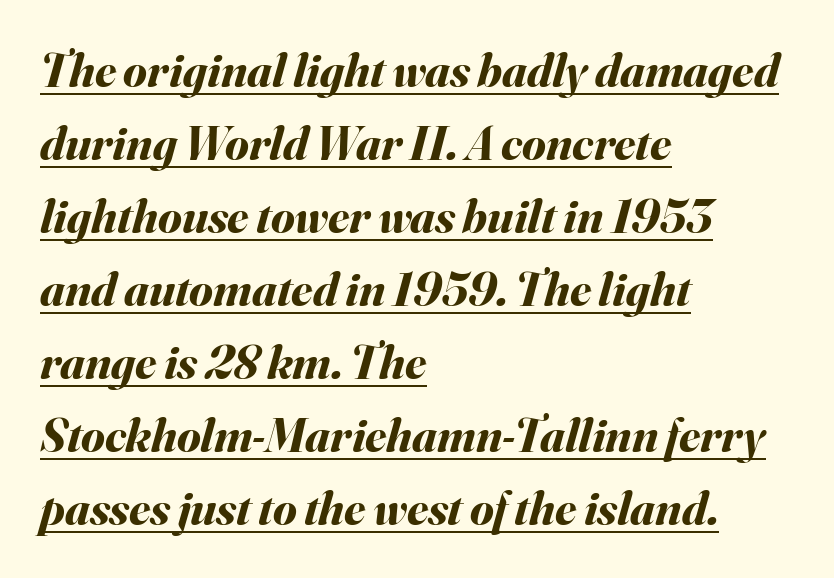
{"italic": "yes", "lean": "right", "slant_degrees": 16, "bold": "yes", "weight": "bold", "width": "normal", "stroke_contrast": "medium", "x_height": "small", "monospaced": "no", "underline": "yes", "align": "left", "line_spacing": "normal", "line_spacing_ratio": 1.52, "letter_spacing": "normal", "letter_spacing_em": 0.0, "glyph_px": 48}
